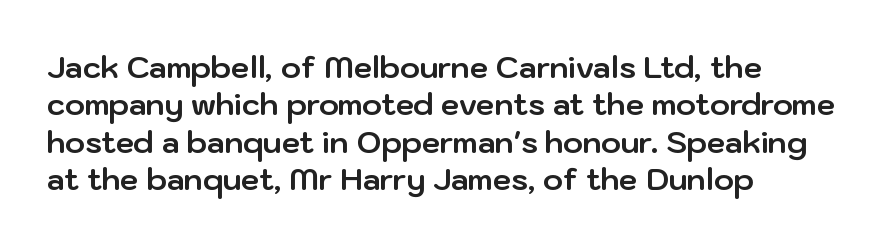
No extra tracking has been applied to these lines. Quick note: not italic, upright. Students, this is bold: see how much ink each stroke carries. Glance below the letters and you will spot only blank space. The passage shown is typed in a proportional face where columns would drift.
